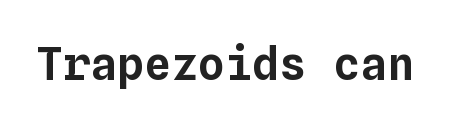
The image shows 45 px text type, upright, monospaced; set normal letter spacing, not underlined; low stroke contrast and a medium x-height.
